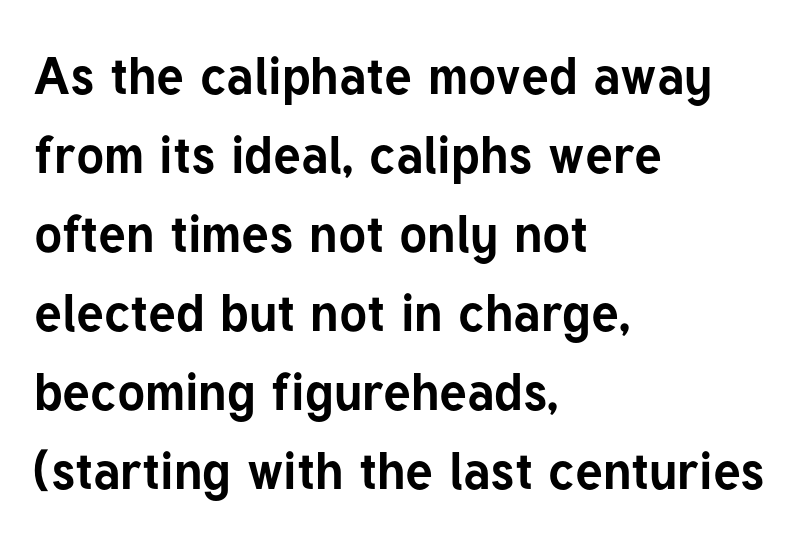
{"serif": "no", "italic": "no", "bold": "yes", "weight": "bold", "width": "normal", "stroke_contrast": "low", "x_height": "medium", "monospaced": "no", "underline": "no", "align": "left", "line_spacing": "normal", "line_spacing_ratio": 1.52, "letter_spacing": "normal", "letter_spacing_em": 0.0, "glyph_px": 52}
